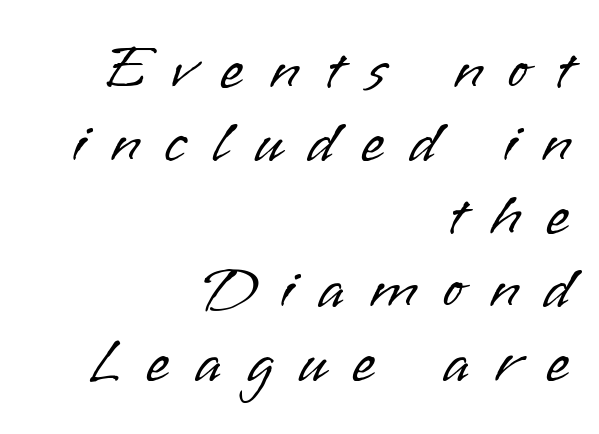
Q: Is the text bold? A: No.
Q: Is the text italic (slanted)? A: Yes.
Q: Is the typeface a serif or a sans-serif typeface? A: Sans-serif.
Q: Is the text underlined? A: No.
Q: How is the paragraph aligned? A: Right-aligned.
Q: Is the spacing between letters normal or unusually wide? A: Unusually wide.
Q: Width (condensed, normal, or wide)? A: Normal.
Q: Stroke contrast? A: Low.
Q: x-height? A: Small.
Q: Monospaced? A: No.
